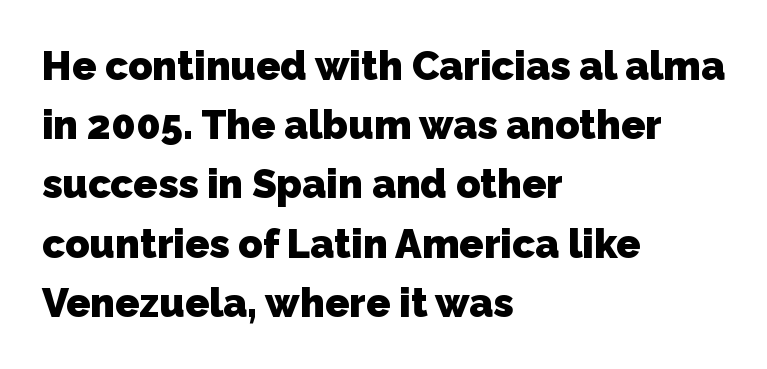
{"serif": "no", "bold": "yes", "weight": "heavy", "width": "normal", "stroke_contrast": "low", "x_height": "medium", "monospaced": "no", "underline": "no", "align": "left", "line_spacing": "normal", "line_spacing_ratio": 1.48, "letter_spacing": "normal", "letter_spacing_em": 0.0, "glyph_px": 40}
